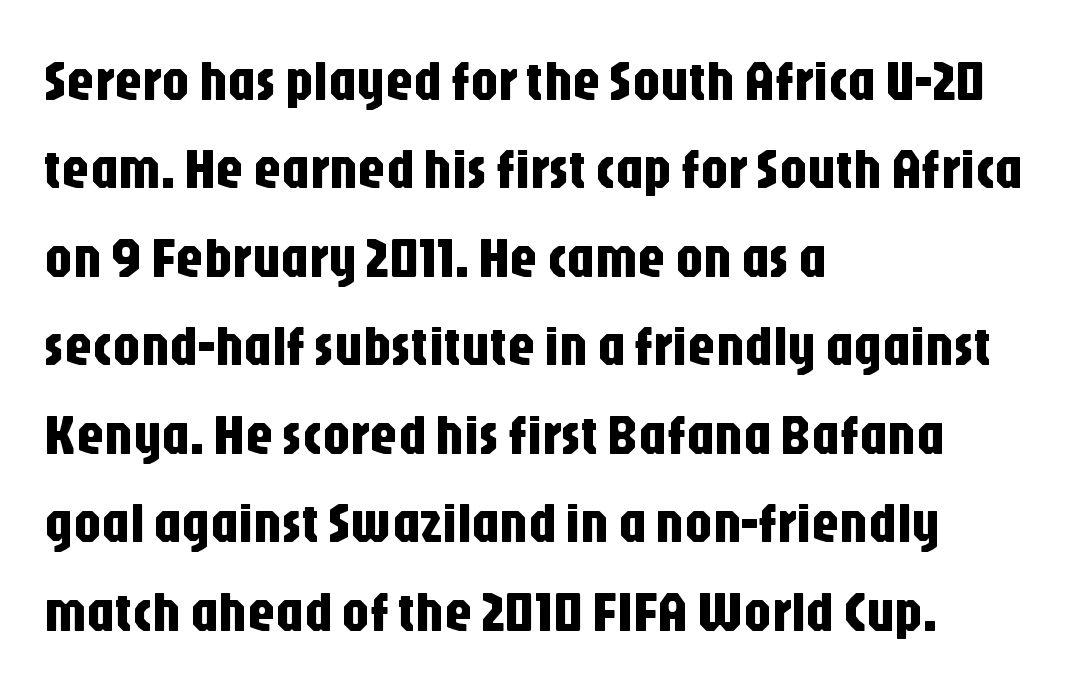
Q: Is the text italic (slanted)? A: No, it is upright.
Q: Is the typeface a serif or a sans-serif typeface? A: Sans-serif.
Q: Is the text underlined? A: No.
Q: How is the paragraph aligned? A: Left-aligned.
Q: Is the spacing between letters normal or unusually wide? A: Normal.
Q: Is the spacing between lines tight, normal or loose? A: Normal.
Q: Width (condensed, normal, or wide)? A: Condensed.
Q: Stroke contrast? A: Low.
Q: x-height? A: Large.
Q: Monospaced? A: No.
